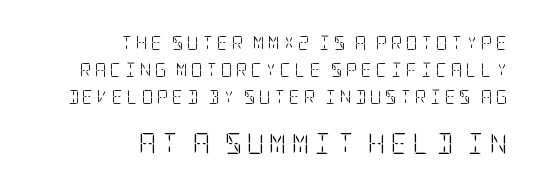
{"italic": "no", "bold": "no", "underline": "no", "align": "right", "line_spacing": "loose", "line_spacing_ratio": 1.92, "letter_spacing": "wide", "letter_spacing_em": 0.25, "larger_block": "second", "size_ratio": 1.5, "glyph_px": 21}
